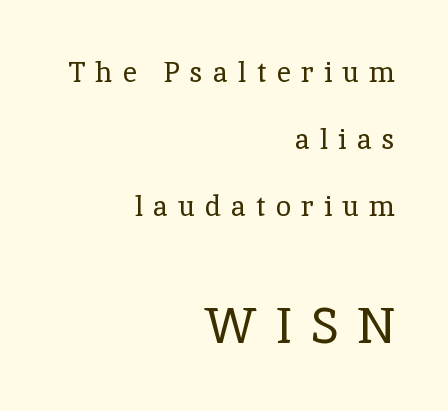
The image shows 49 px regular-weight serif type, upright; set right-aligned, loose line spacing (2.39x), unusually wide letter spacing (+0.36 em), not underlined; the second (bottom) block is 1.75x larger; a medium x-height.
